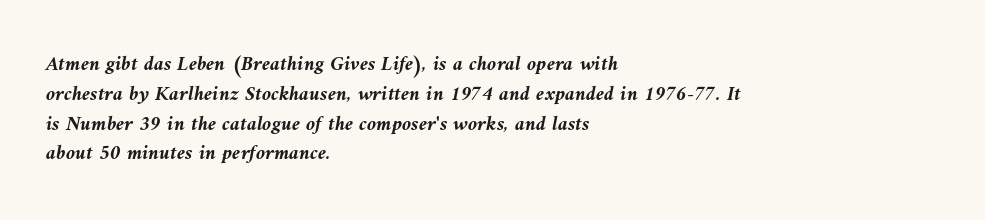
Q: Is the text bold? A: Yes.
Q: Is the text italic (slanted)? A: Yes, it leans left by about 9 degrees.
Q: Is the text underlined? A: No.
Q: How is the paragraph aligned? A: Left-aligned.
Q: Is the spacing between letters normal or unusually wide? A: Normal.
Q: Is the spacing between lines tight, normal or loose? A: Normal.
